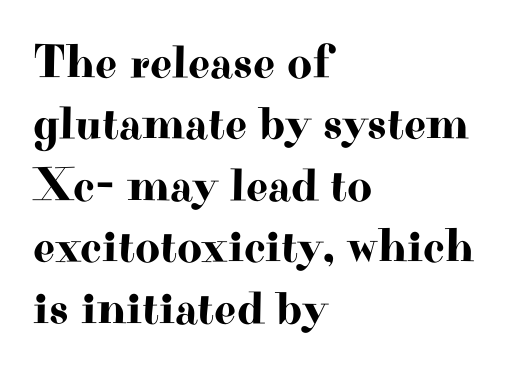
The image shows 48 px wide serif type, upright; set left-aligned, normal line spacing (1.28x), normal letter spacing, not underlined; high stroke contrast and a small x-height.
